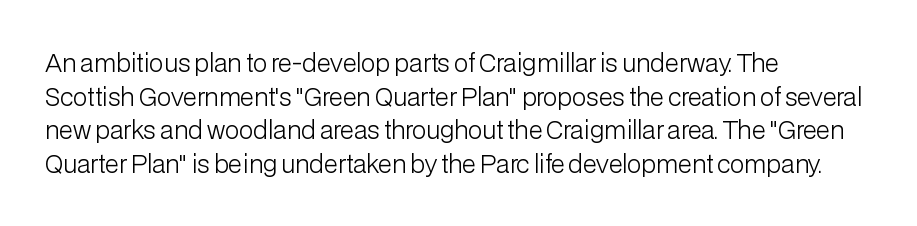
{"italic": "no", "bold": "no", "underline": "no", "align": "left", "line_spacing": "normal", "line_spacing_ratio": 1.4, "letter_spacing": "normal", "letter_spacing_em": 0.0, "glyph_px": 24}
